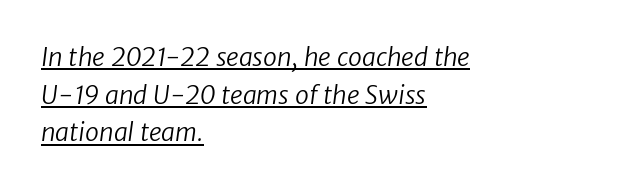
Nothing unusual about the tracking: characters are spaced as the font intends. Caption: lettering with a line underneath. In CSS terms this would be text-align: left. Stems here are at most as thick as an everyday book face. Interline gaps are of average width in this sample.
